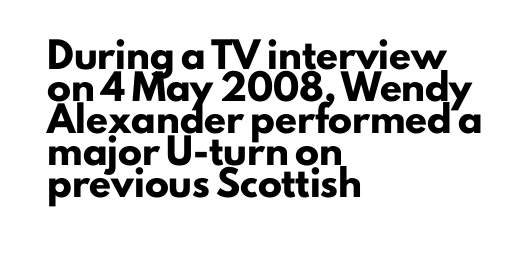
How are the letters spaced? Ordinarily, with no added tracking. Left-aligned paragraph, ragged on the right. The rows are spaced the way most documents space them. The glyphs are unaccompanied by any horizontal stroke below them. Weight check: bold — yes, fully. Ordinary non-slanted type is in use.
